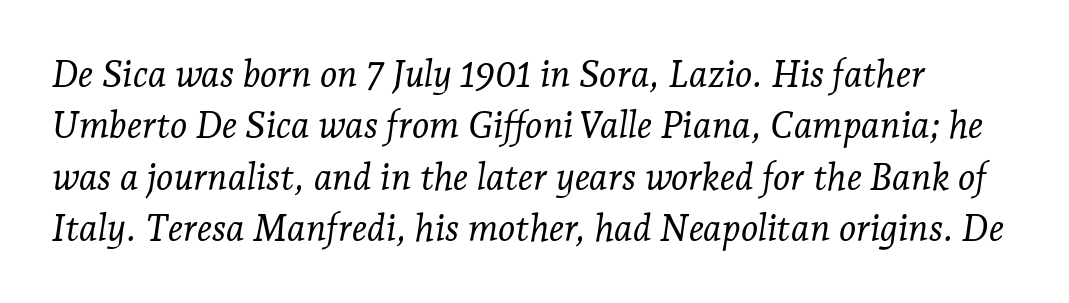
The image shows 37 px light serif type, italic (leaning right); set normal line spacing (1.39x), normal letter spacing, not underlined; low stroke contrast and a medium x-height.
